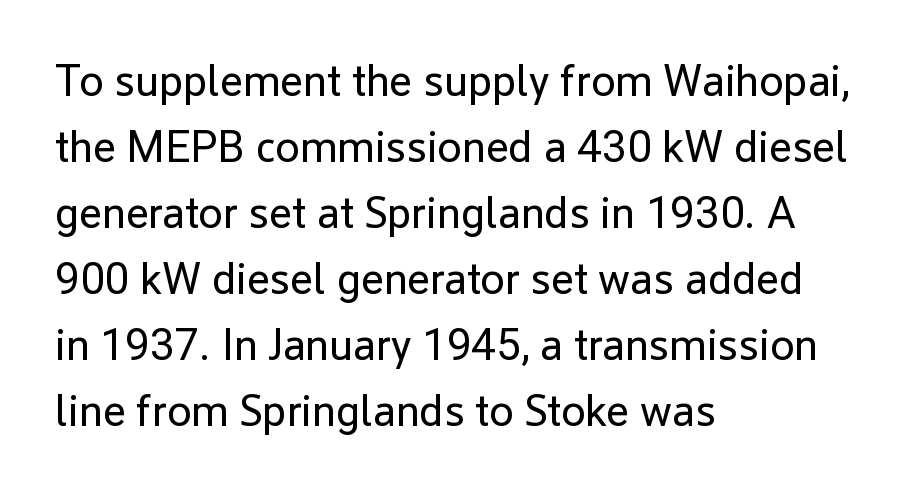
Q: Is the text bold? A: No.
Q: Is the text italic (slanted)? A: No, it is upright.
Q: Is the typeface a serif or a sans-serif typeface? A: Sans-serif.
Q: Is the text underlined? A: No.
Q: How is the paragraph aligned? A: Left-aligned.
Q: Is the spacing between letters normal or unusually wide? A: Normal.
Q: Is the spacing between lines tight, normal or loose? A: Normal.
Q: Width (condensed, normal, or wide)? A: Normal.
Q: Stroke contrast? A: Low.
Q: x-height? A: Medium.
Q: Monospaced? A: No.
